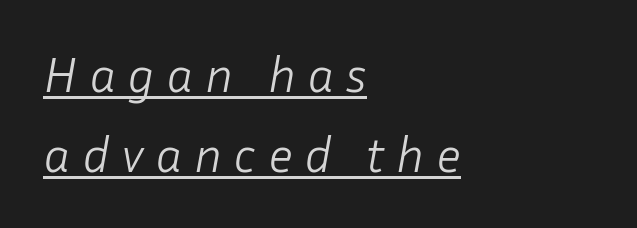
Q: Is the text bold? A: No.
Q: Is the text italic (slanted)? A: Yes, it leans right by about 10 degrees.
Q: Is the text underlined? A: Yes.
Q: How is the paragraph aligned? A: Left-aligned.
Q: Is the spacing between letters normal or unusually wide? A: Unusually wide.
Q: Is the spacing between lines tight, normal or loose? A: Normal.
Q: Width (condensed, normal, or wide)? A: Normal.
Q: Stroke contrast? A: Low.
Q: x-height? A: Medium.
Q: Monospaced? A: No.
